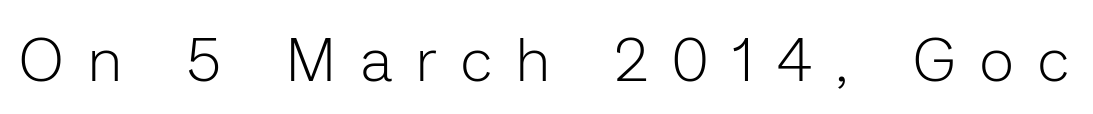
{"serif": "no", "italic": "no", "bold": "no", "weight": "light", "width": "normal", "stroke_contrast": "low", "x_height": "medium", "monospaced": "no", "underline": "no", "letter_spacing": "wide", "letter_spacing_em": 0.41, "glyph_px": 60}
